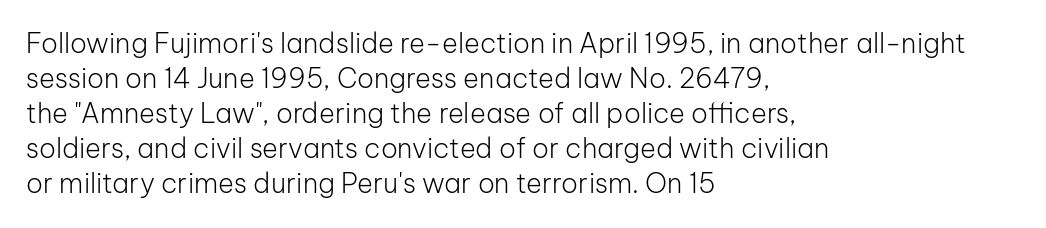
Style check: upright. Plain, unruled lines of type. The paragraph has a hard left edge and a soft right edge. This rendering leaves character spacing at its baseline value. A typesetter would call this leading conventional body-copy spacing. These glyphs show unthickened strokes, regular width or finer.
